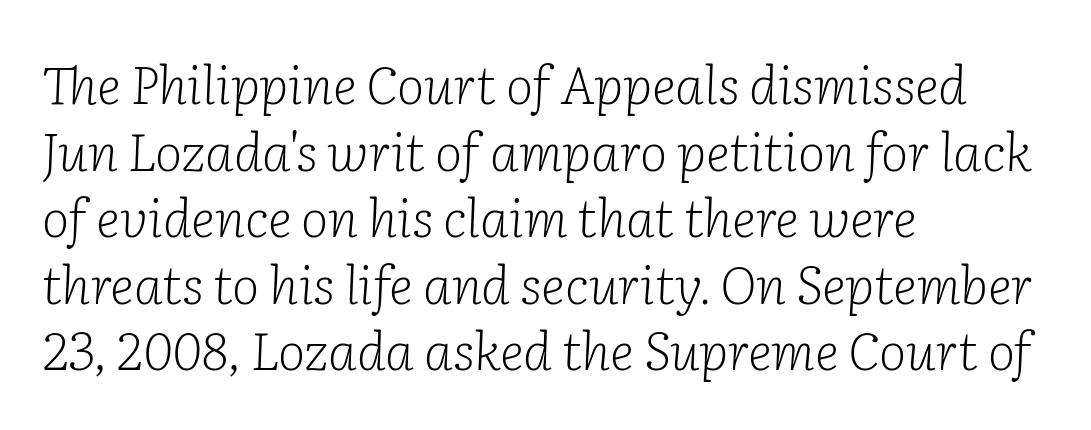
Q: Is the text bold? A: No.
Q: Is the text italic (slanted)? A: Yes, it leans right by about 2 degrees.
Q: Is the typeface a serif or a sans-serif typeface? A: Serif.
Q: Is the text underlined? A: No.
Q: How is the paragraph aligned? A: Left-aligned.
Q: Is the spacing between letters normal or unusually wide? A: Normal.
Q: Is the spacing between lines tight, normal or loose? A: Normal.
Q: Width (condensed, normal, or wide)? A: Normal.
Q: Stroke contrast? A: Low.
Q: x-height? A: Medium.
Q: Monospaced? A: No.
